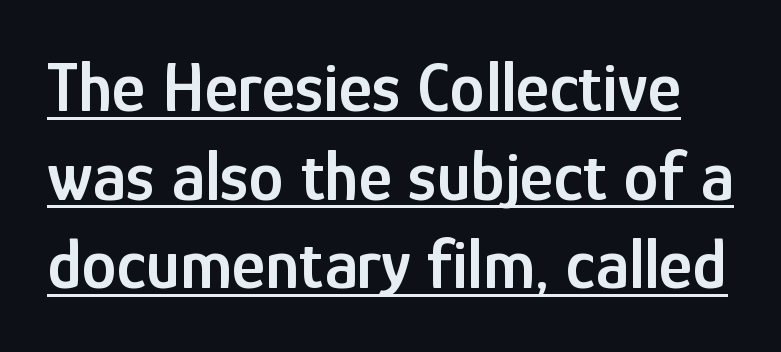
The image shows 71 px semibold, condensed sans-serif type, upright; set normal line spacing (1.25x), normal letter spacing, underlined; low stroke contrast and a medium x-height.
